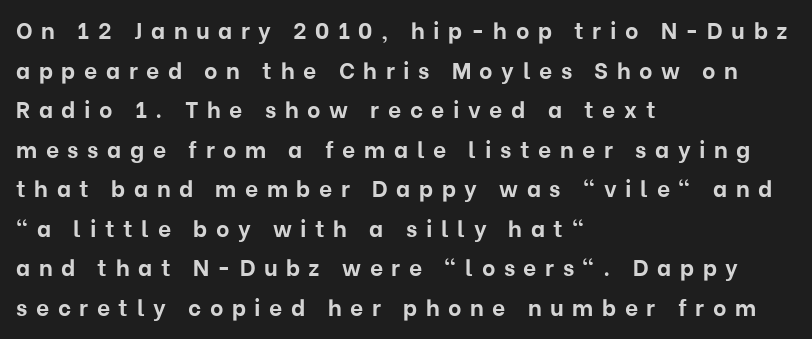
If you drew a line through each stem, it would be perfectly vertical. A full-strength bold gives these letters their thick strokes. Glyph-to-glyph distance is far greater than everyday printed text. Horizontal alignment here is leftward, the default for most running prose.
